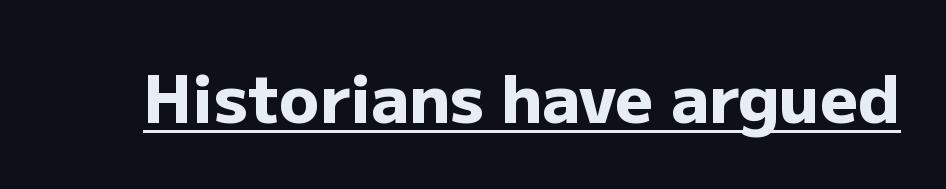
The image shows 66 px heavy sans-serif type, upright; set normal letter spacing, underlined; low stroke contrast and a medium x-height.
